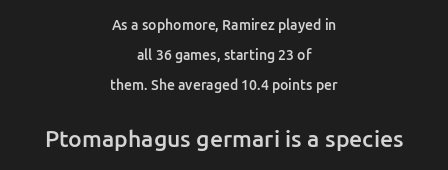
The image shows 23 px text type, upright; set centered, loose line spacing (2.16x), normal letter spacing, not underlined; the second (bottom) block is 1.64x larger.
